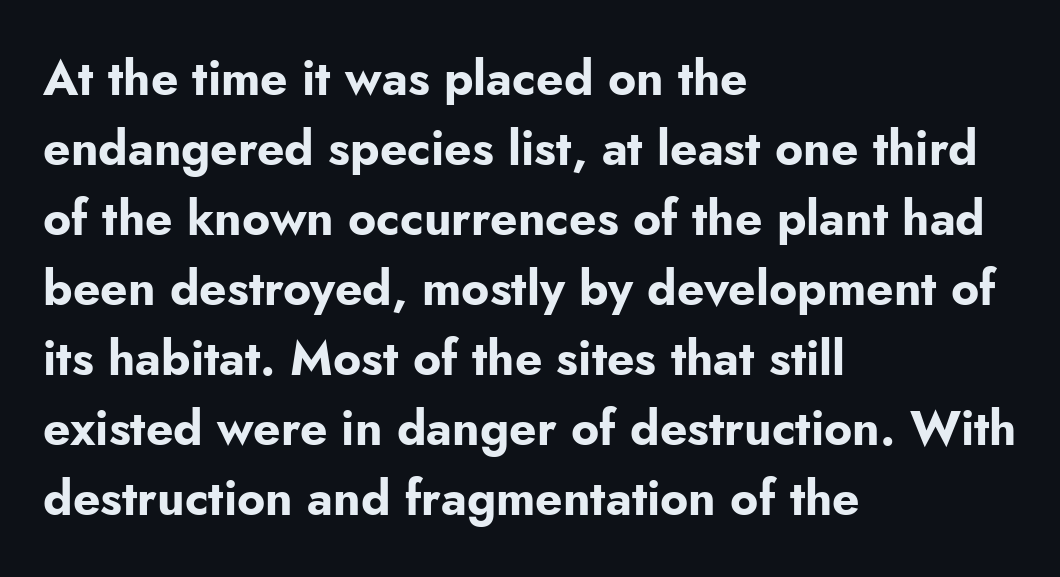
The image shows 48 px bold sans-serif type, upright; set left-aligned, normal line spacing (1.46x), normal letter spacing, not underlined; low stroke contrast and a small x-height.
